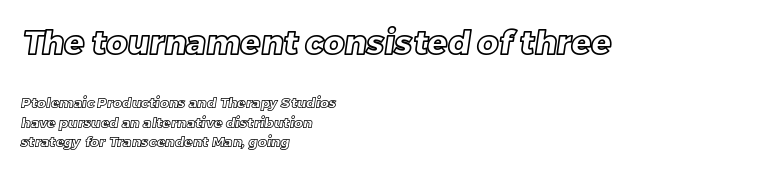
{"width": "normal", "x_height": "large", "monospaced": "no", "underline": "no", "align": "left", "line_spacing": "normal", "line_spacing_ratio": 1.41, "letter_spacing": "normal", "letter_spacing_em": 0.0, "larger_block": "first", "size_ratio": 2.36, "glyph_px": 33}
